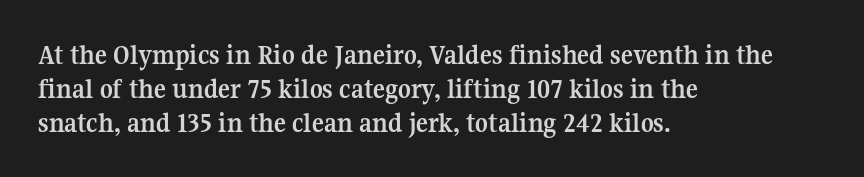
Q: Is the text bold? A: Yes.
Q: Is the text italic (slanted)? A: No, it is upright.
Q: Is the typeface a serif or a sans-serif typeface? A: Serif.
Q: Is the text underlined? A: No.
Q: How is the paragraph aligned? A: Left-aligned.
Q: Is the spacing between letters normal or unusually wide? A: Normal.
Q: Width (condensed, normal, or wide)? A: Normal.
Q: Stroke contrast? A: Medium.
Q: x-height? A: Medium.
Q: Monospaced? A: No.
